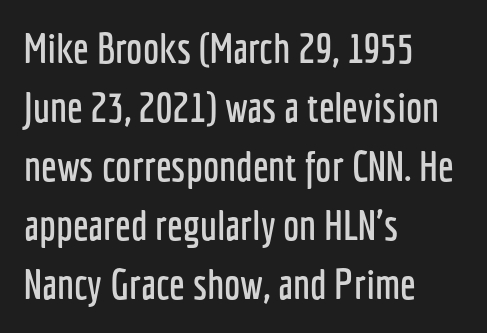
{"serif": "no", "italic": "no", "width": "condensed", "stroke_contrast": "low", "x_height": "medium", "monospaced": "no", "underline": "no", "align": "left", "line_spacing": "normal", "line_spacing_ratio": 1.44, "letter_spacing": "normal", "letter_spacing_em": 0.0, "glyph_px": 41}
